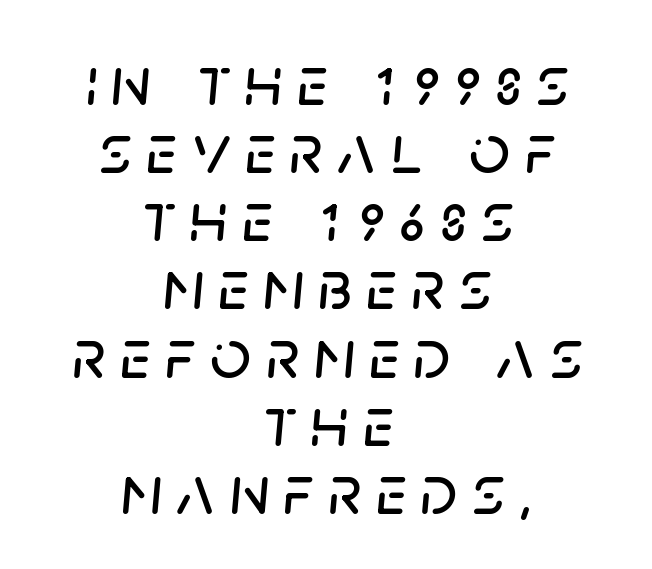
The image shows 71 px text type, italic (leaning right); set centered, tight line spacing (0.96x), unusually wide letter spacing (+0.21 em), not underlined; low stroke contrast and a large x-height.
